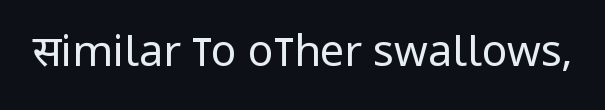
Q: Is the text bold? A: No.
Q: Is the text italic (slanted)? A: No, it is upright.
Q: Is the typeface a serif or a sans-serif typeface? A: Sans-serif.
Q: Is the text underlined? A: No.
Q: Is the spacing between letters normal or unusually wide? A: Normal.
Q: Width (condensed, normal, or wide)? A: Condensed.
Q: Stroke contrast? A: Low.
Q: x-height? A: Large.
Q: Monospaced? A: No.
